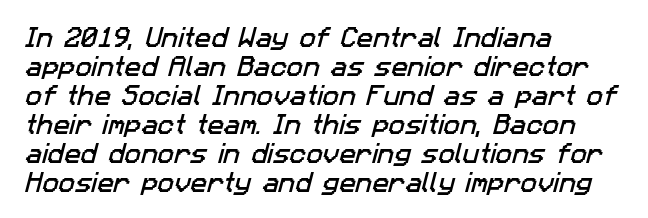
The image shows 22 px text type; set left-aligned, normal line spacing (1.32x), normal letter spacing, not underlined.
